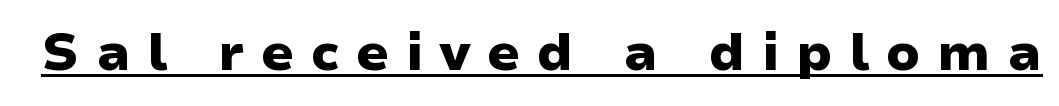
{"serif": "no", "italic": "no", "bold": "yes", "weight": "heavy", "width": "wide", "stroke_contrast": "low", "x_height": "medium", "monospaced": "no", "underline": "yes", "letter_spacing": "wide", "letter_spacing_em": 0.32, "glyph_px": 52}
